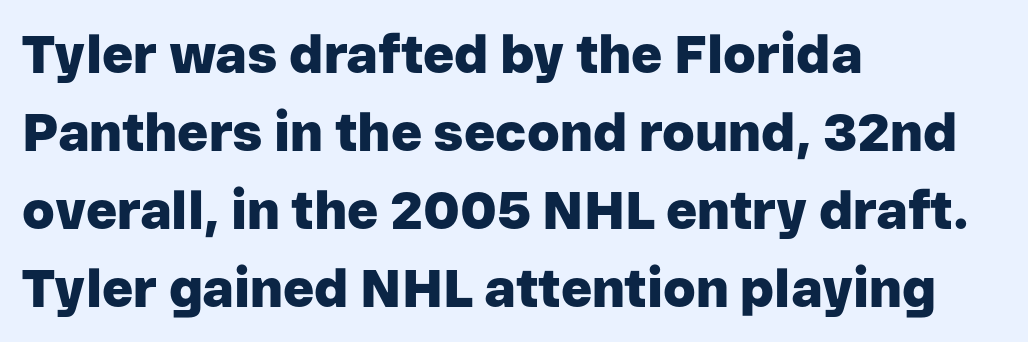
Each letter keeps its own natural width here, so spacing adapts to shape. Line beginnings align vertically; line endings do not. In terms of letterspacing, this is plain default setting. Students, this is bold: see how much ink each stroke carries. A roman cut, with each character standing at attention. Grotesque or geometric, the face here clearly has no serifs.
